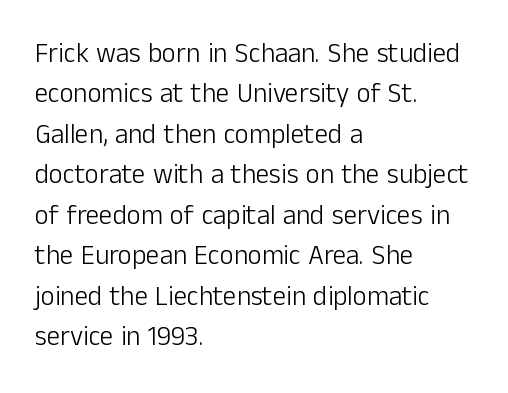
The image shows 27 px text type, upright; set left-aligned, normal line spacing (1.5x), normal letter spacing, not underlined.
